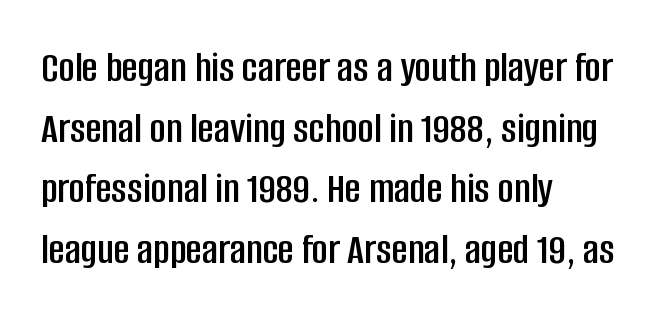
{"serif": "no", "italic": "no", "width": "condensed", "stroke_contrast": "low", "x_height": "large", "monospaced": "no", "underline": "no", "align": "left", "line_spacing": "normal", "line_spacing_ratio": 1.38, "letter_spacing": "normal", "letter_spacing_em": 0.0, "glyph_px": 44}
